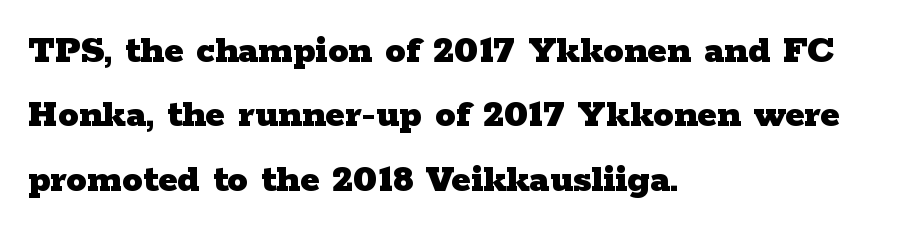
{"serif": "yes", "italic": "no", "bold": "yes", "weight": "heavy", "width": "wide", "stroke_contrast": "low", "x_height": "medium", "monospaced": "no", "underline": "no", "align": "left", "line_spacing": "normal", "line_spacing_ratio": 1.57, "letter_spacing": "normal", "letter_spacing_em": 0.0, "glyph_px": 41}
